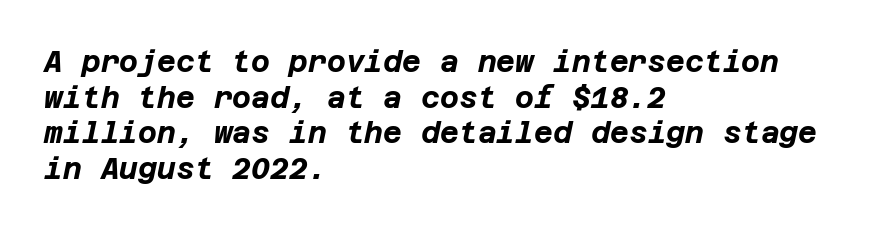
Designer's note — italics engaged. The specimen omits any rule beneath the text block's lines. The paragraph has a hard left edge and a soft right edge. No extra tracking has been applied to these lines. Compared with an ordinary text face, these strokes are far heavier — a full bold.
